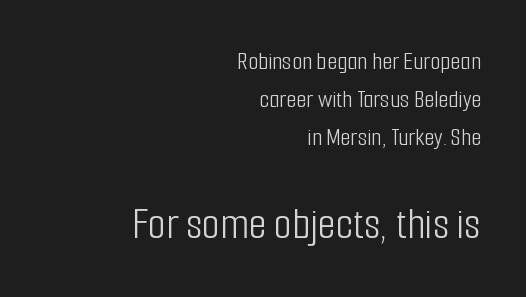
The image shows 46 px light, condensed sans-serif type, upright; set right-aligned, normal line spacing (1.46x), normal letter spacing, not underlined; the second (bottom) block is 1.77x larger; low stroke contrast and a medium x-height.
